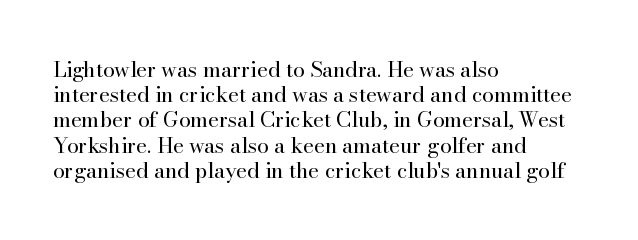
The letterforms sit shoulder to shoulder at normal distance. Typeset ragged right — the left edge is the straight one. The lettering holds an erect, upright posture throughout. Vertical stems look standard width or narrower in stroke. Beneath every word, the page is bare.
